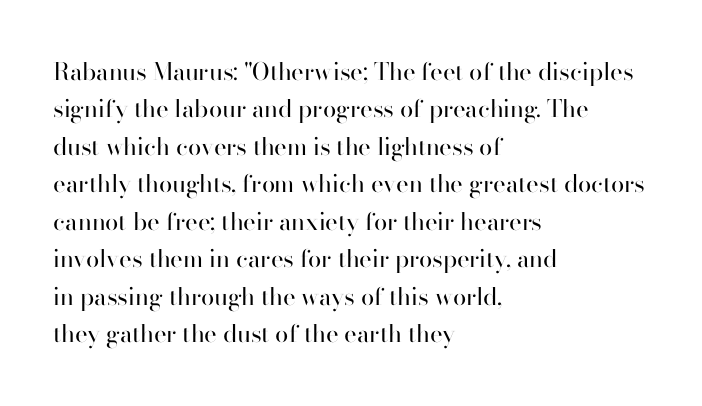
The image shows 24 px text type, upright; set left-aligned, normal line spacing (1.56x), normal letter spacing, not underlined.
